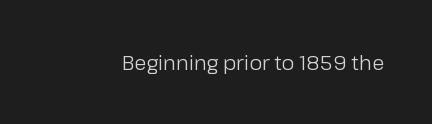
{"italic": "no", "bold": "no", "underline": "no", "letter_spacing": "normal", "letter_spacing_em": 0.0, "glyph_px": 20}
